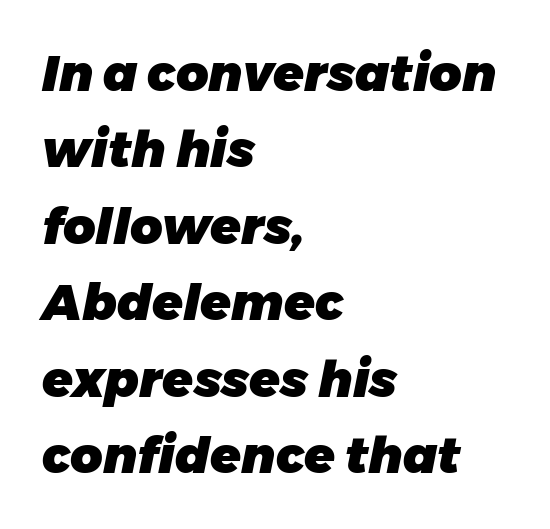
Q: Is the text bold? A: Yes.
Q: Is the text italic (slanted)? A: Yes, it leans right by about 11 degrees.
Q: Is the text underlined? A: No.
Q: How is the paragraph aligned? A: Left-aligned.
Q: Is the spacing between letters normal or unusually wide? A: Normal.
Q: Is the spacing between lines tight, normal or loose? A: Normal.
Q: Width (condensed, normal, or wide)? A: Normal.
Q: Stroke contrast? A: Low.
Q: x-height? A: Medium.
Q: Monospaced? A: No.
